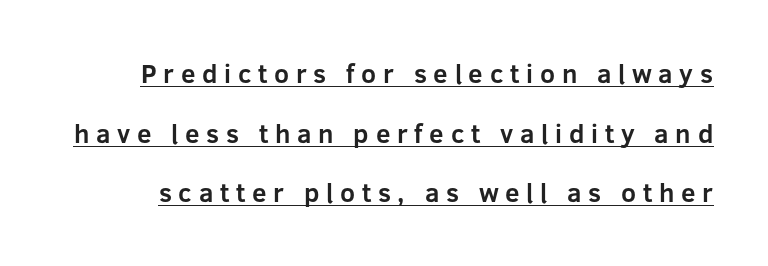
Q: Is the text bold? A: Yes.
Q: Is the text italic (slanted)? A: No, it is upright.
Q: Is the text underlined? A: Yes.
Q: Is the spacing between letters normal or unusually wide? A: Unusually wide.
Q: Is the spacing between lines tight, normal or loose? A: Loose.
